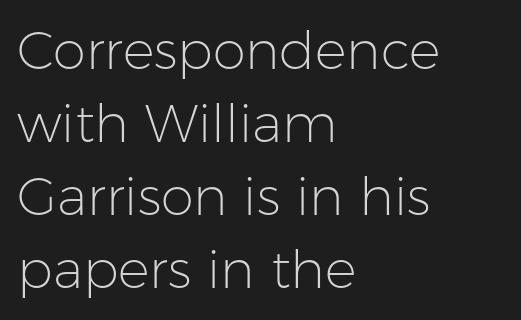
Q: Is the text bold? A: No.
Q: Is the text italic (slanted)? A: No, it is upright.
Q: Is the typeface a serif or a sans-serif typeface? A: Sans-serif.
Q: Is the text underlined? A: No.
Q: How is the paragraph aligned? A: Left-aligned.
Q: Is the spacing between letters normal or unusually wide? A: Normal.
Q: Is the spacing between lines tight, normal or loose? A: Normal.
Q: Width (condensed, normal, or wide)? A: Normal.
Q: Stroke contrast? A: Low.
Q: x-height? A: Medium.
Q: Monospaced? A: No.
